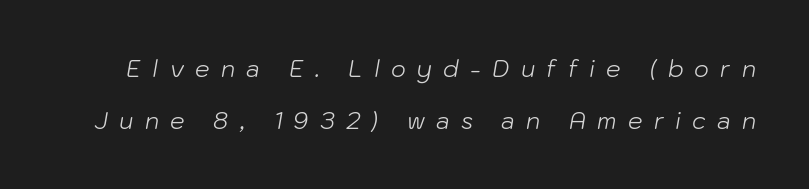
In terms of letterspacing, this is a distinctly airy, spread setting. The rendering uses a large line-height, opening up the rows. This sample uses an oblique cut, with every glyph tilted off the vertical. The space beneath each line is pristine and unruled.
